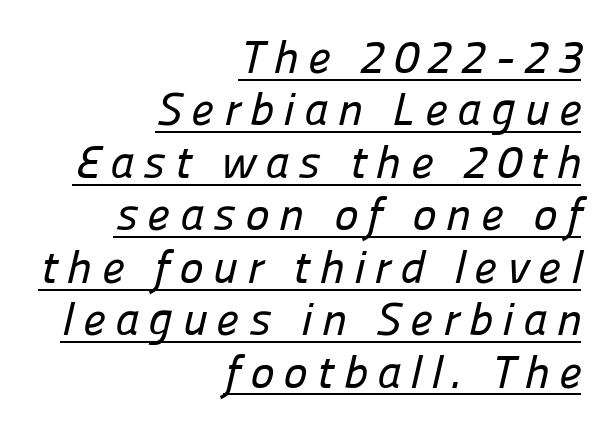
Q: Is the typeface a serif or a sans-serif typeface? A: Sans-serif.
Q: Is the text underlined? A: Yes.
Q: How is the paragraph aligned? A: Right-aligned.
Q: Is the spacing between letters normal or unusually wide? A: Unusually wide.
Q: Is the spacing between lines tight, normal or loose? A: Tight.
Q: Width (condensed, normal, or wide)? A: Normal.
Q: Stroke contrast? A: Low.
Q: x-height? A: Medium.
Q: Monospaced? A: No.
